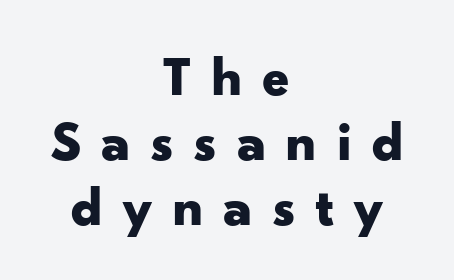
Pretty heavy lettering here — definitely bold. Italic? Not at all — the glyphs are vertical. Layout note: lines centered. Beneath every word, the page is bare. These lines are rendered in a variable-pitch font.
